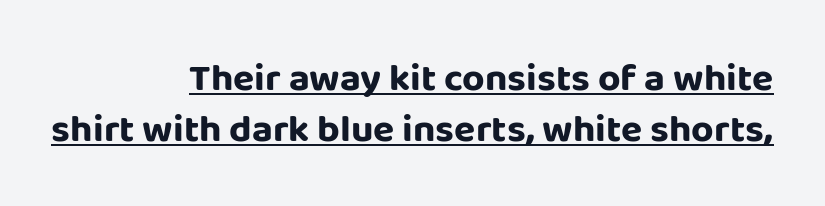
Q: Is the text italic (slanted)? A: No, it is upright.
Q: Is the typeface a serif or a sans-serif typeface? A: Sans-serif.
Q: Is the text underlined? A: Yes.
Q: How is the paragraph aligned? A: Right-aligned.
Q: Is the spacing between letters normal or unusually wide? A: Normal.
Q: Is the spacing between lines tight, normal or loose? A: Normal.
Q: Width (condensed, normal, or wide)? A: Normal.
Q: Stroke contrast? A: Low.
Q: x-height? A: Large.
Q: Monospaced? A: No.
